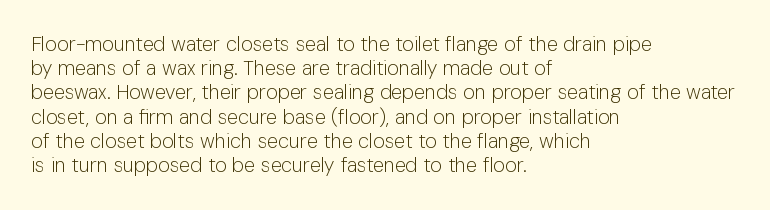
Q: Is the text bold? A: No.
Q: Is the text italic (slanted)? A: No, it is upright.
Q: Is the text underlined? A: No.
Q: How is the paragraph aligned? A: Left-aligned.
Q: Is the spacing between letters normal or unusually wide? A: Normal.
